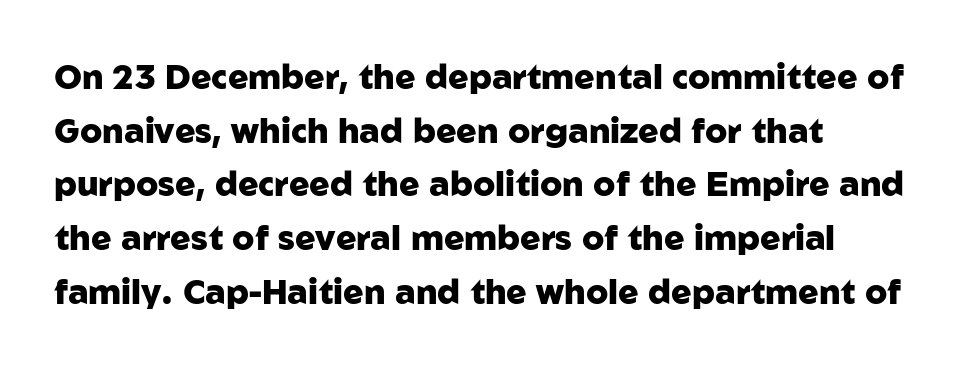
Stroke terminals: plain, sans-serif. A bare baseline throughout the passage. The letterforms sit shoulder to shoulder at normal distance. Look at the stroke-to-counter ratio: heavy, a bold. Which margin do the lines hug? The left one — the right edge is uneven. If you drew a line through each stem, it would be perfectly vertical.
